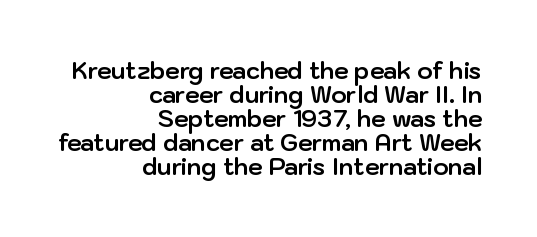
{"italic": "no", "bold": "yes", "underline": "no", "align": "right", "line_spacing": "tight", "line_spacing_ratio": 1.04, "letter_spacing": "normal", "letter_spacing_em": 0.0, "glyph_px": 23}
